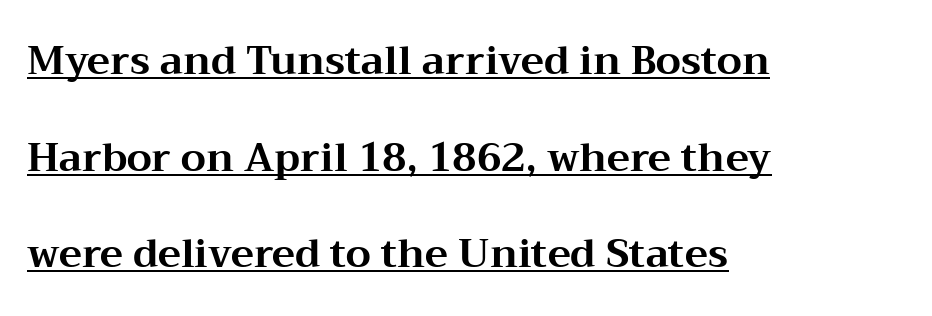
Q: Is the text bold? A: Yes.
Q: Is the text italic (slanted)? A: No, it is upright.
Q: Is the typeface a serif or a sans-serif typeface? A: Serif.
Q: Is the text underlined? A: Yes.
Q: How is the paragraph aligned? A: Left-aligned.
Q: Is the spacing between letters normal or unusually wide? A: Normal.
Q: Is the spacing between lines tight, normal or loose? A: Loose.
Q: Width (condensed, normal, or wide)? A: Wide.
Q: Stroke contrast? A: Medium.
Q: x-height? A: Medium.
Q: Monospaced? A: No.
